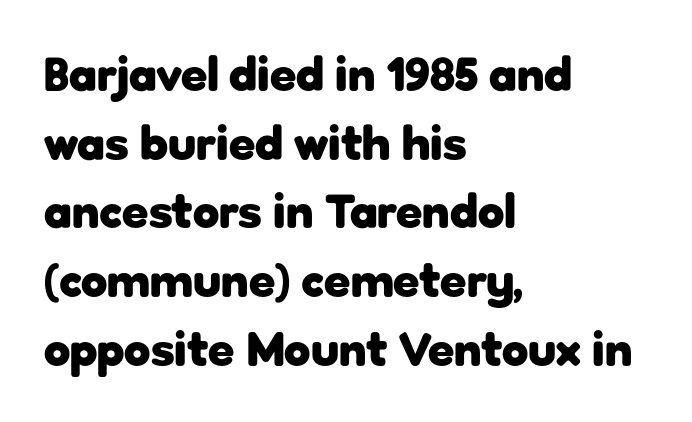
The image shows 48 px heavy sans-serif type, upright; set left-aligned, normal line spacing (1.43x), normal letter spacing, not underlined; low stroke contrast and a medium x-height.
